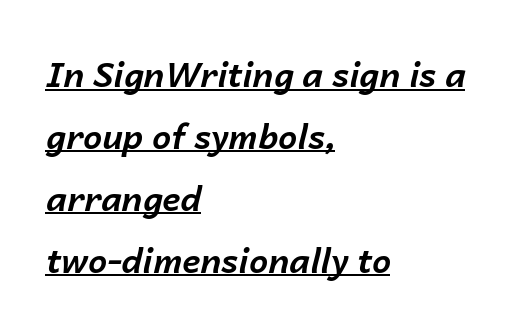
{"italic": "yes", "lean": "right", "slant_degrees": 14, "bold": "yes", "weight": "bold", "width": "normal", "stroke_contrast": "low", "x_height": "medium", "monospaced": "no", "underline": "yes", "align": "left", "line_spacing_ratio": 1.82, "letter_spacing": "normal", "letter_spacing_em": 0.0, "glyph_px": 34}
